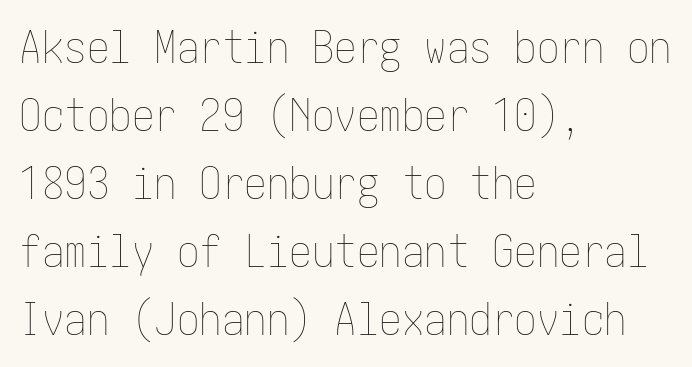
The image shows 45 px thin, condensed type, upright; set left-aligned, normal line spacing (1.51x), normal letter spacing, not underlined; low stroke contrast and a medium x-height.
